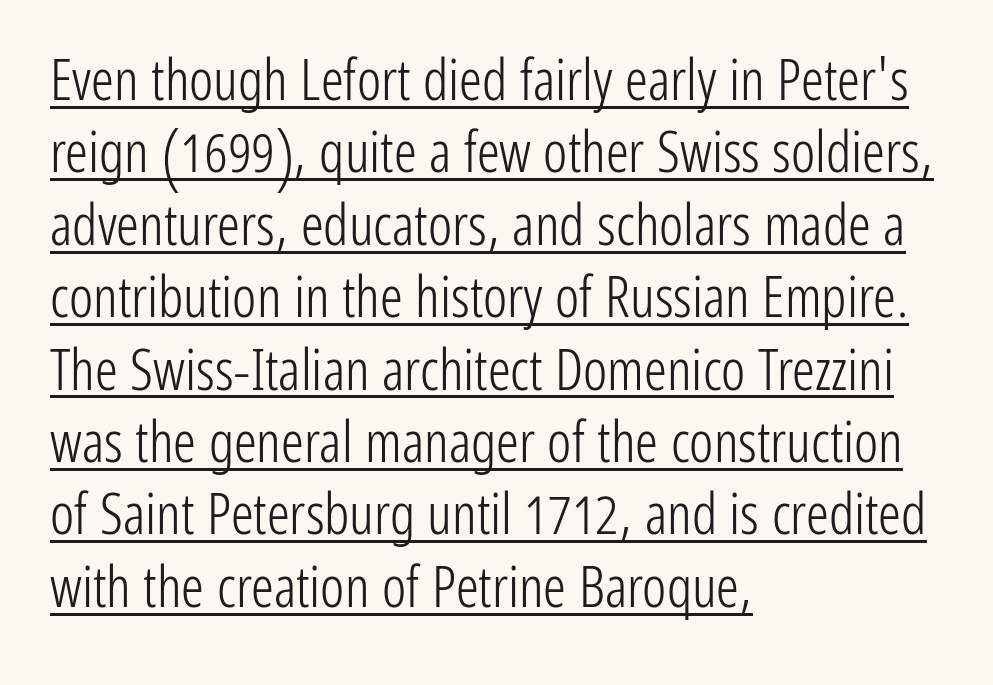
Q: Is the text bold? A: No.
Q: Is the text italic (slanted)? A: No, it is upright.
Q: Is the typeface a serif or a sans-serif typeface? A: Sans-serif.
Q: Is the text underlined? A: Yes.
Q: How is the paragraph aligned? A: Left-aligned.
Q: Is the spacing between letters normal or unusually wide? A: Normal.
Q: Is the spacing between lines tight, normal or loose? A: Normal.
Q: Width (condensed, normal, or wide)? A: Condensed.
Q: Stroke contrast? A: Low.
Q: x-height? A: Medium.
Q: Monospaced? A: No.
